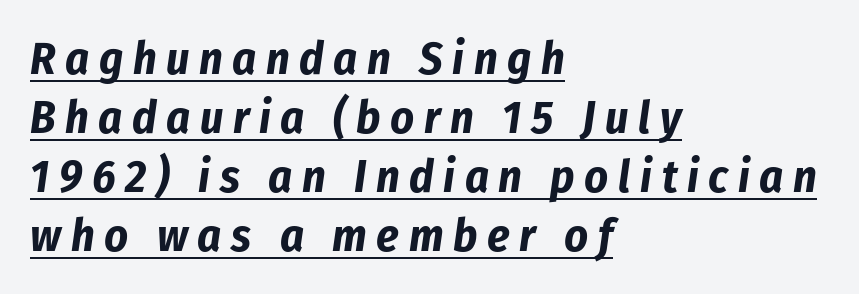
The image shows 46 px bold, condensed type, italic (leaning right); set left-aligned, normal line spacing (1.28x), unusually wide letter spacing (+0.21 em), underlined; low stroke contrast and a medium x-height.
